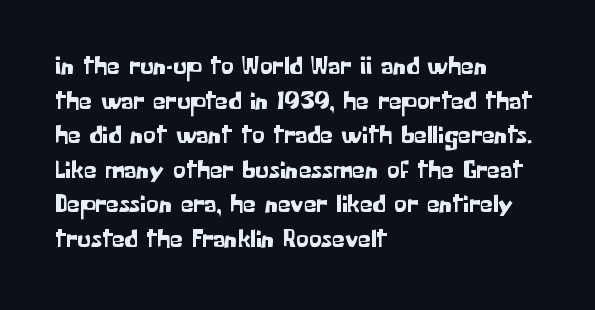
The image shows 26 px text type, upright; set left-aligned, normal line spacing (1.33x), normal letter spacing, not underlined.
